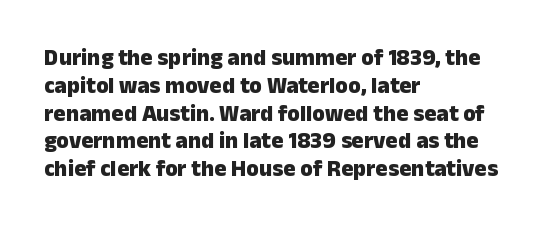
The image shows 23 px bold type, upright; set left-aligned, line spacing 1.21x, normal letter spacing, not underlined.
